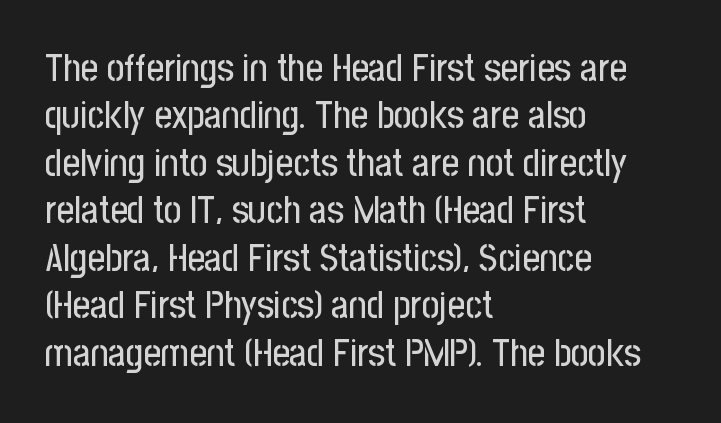
Every stem runs plumb, perpendicular to the baseline. Here the glyphs are tracked normally, forming tight word shapes. If you measured baseline to baseline, you'd find a middling distance. Check where the strokes stop: nothing finishes them off — pure sans. Alignment: flush left. The rendering uses natural spacing where letterforms have individual widths.
